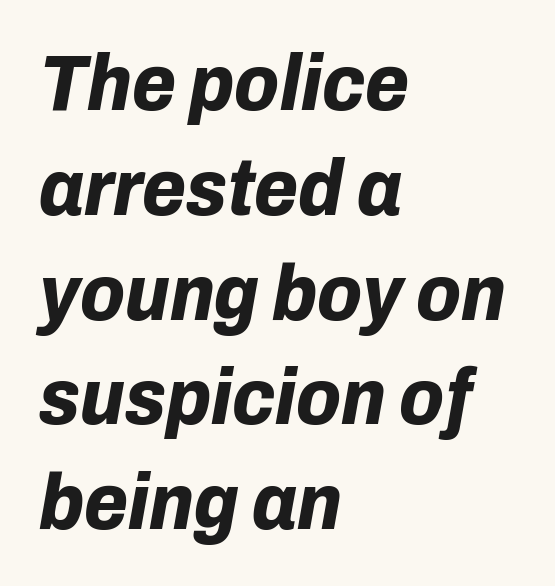
The image shows 80 px bold type, italic (leaning right); set left-aligned, normal line spacing (1.31x), normal letter spacing, not underlined; low stroke contrast and a medium x-height.
